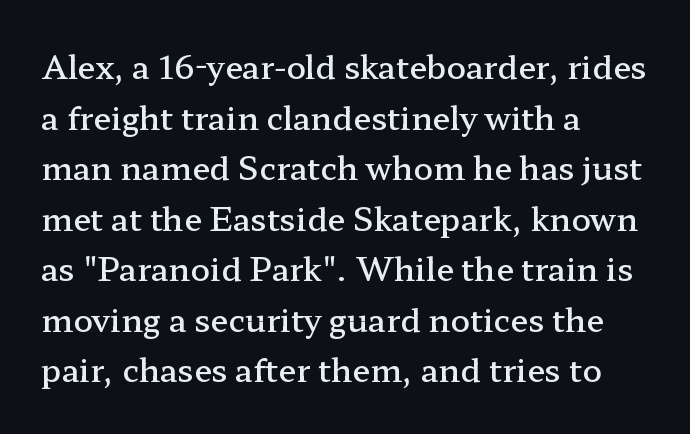
Q: Is the text bold? A: Semi-bold.
Q: Is the text italic (slanted)? A: No, it is upright.
Q: Is the typeface a serif or a sans-serif typeface? A: Serif.
Q: Is the text underlined? A: No.
Q: How is the paragraph aligned? A: Left-aligned.
Q: Is the spacing between letters normal or unusually wide? A: Normal.
Q: Is the spacing between lines tight, normal or loose? A: Normal.
Q: Width (condensed, normal, or wide)? A: Wide.
Q: Stroke contrast? A: Low.
Q: x-height? A: Medium.
Q: Monospaced? A: No.
